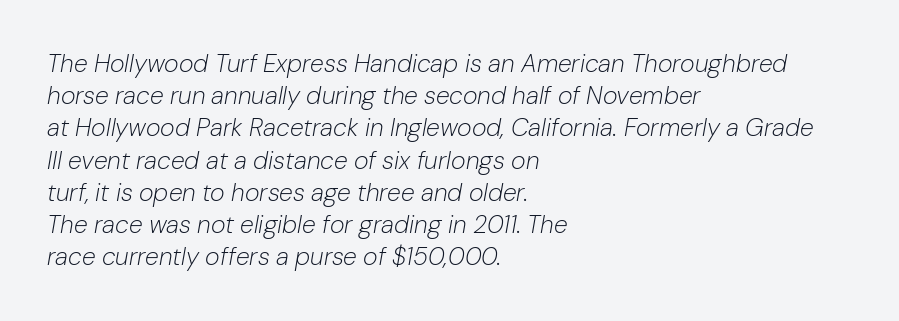
The image shows 25 px text type, italic (leaning right); set left-aligned, normal line spacing (1.29x), normal letter spacing, not underlined.
